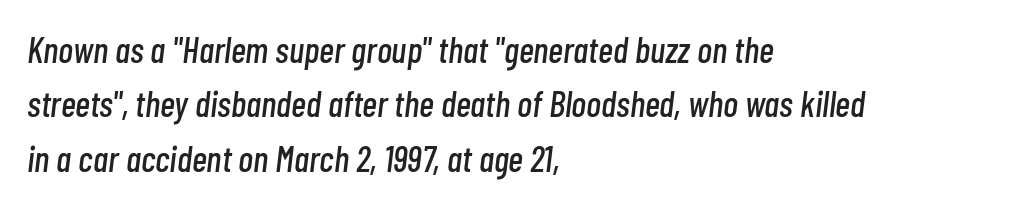
The passage shown has conventional tracking throughout. Proportional: the letters do not fall into vertical columns. Does the lettering tilt? It does — this is italic. The passage is arranged the way most books set body copy — flush left. Just letters on the line, the space beneath them empty.
